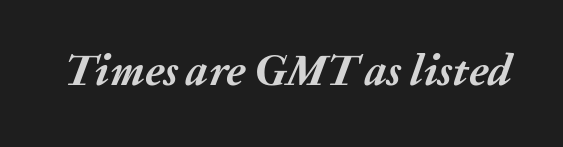
The image shows 44 px semibold type, italic (leaning right); set normal letter spacing, not underlined; medium stroke contrast and a medium x-height.
